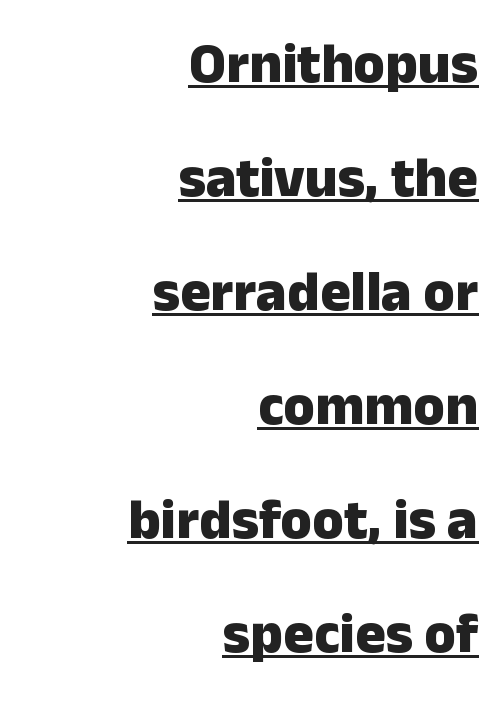
The image shows 57 px heavy sans-serif type, upright; set right-aligned, loose line spacing (2.0x), normal letter spacing, underlined; low stroke contrast and a medium x-height.
